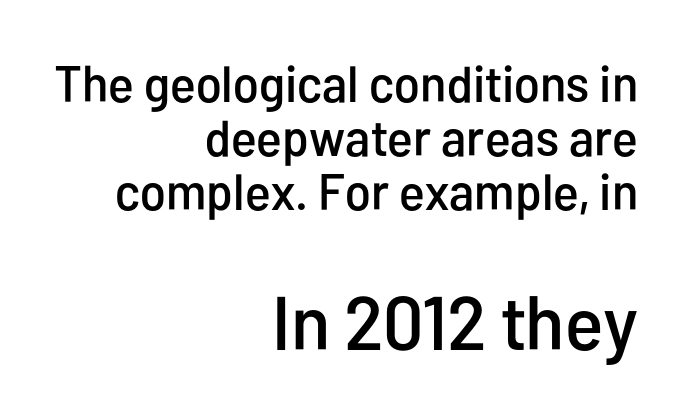
The image shows 76 px condensed sans-serif type, upright; set right-aligned, tight line spacing (1.06x), normal letter spacing, not underlined; the second (bottom) block is 1.49x larger; low stroke contrast and a medium x-height.
